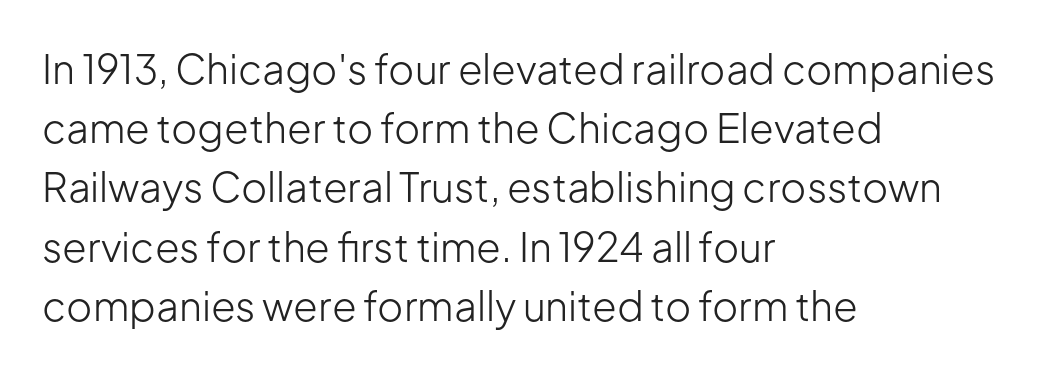
Q: Is the text bold? A: No.
Q: Is the text italic (slanted)? A: No, it is upright.
Q: Is the typeface a serif or a sans-serif typeface? A: Sans-serif.
Q: Is the text underlined? A: No.
Q: How is the paragraph aligned? A: Left-aligned.
Q: Is the spacing between letters normal or unusually wide? A: Normal.
Q: Is the spacing between lines tight, normal or loose? A: Normal.
Q: Width (condensed, normal, or wide)? A: Normal.
Q: Stroke contrast? A: Low.
Q: x-height? A: Medium.
Q: Monospaced? A: No.
